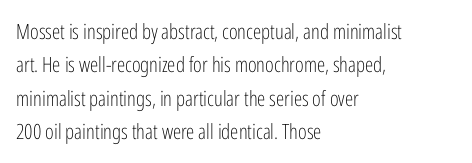
{"italic": "no", "bold": "no", "underline": "no", "align": "left", "line_spacing": "normal", "line_spacing_ratio": 1.59, "letter_spacing": "normal", "letter_spacing_em": 0.0, "glyph_px": 21}
